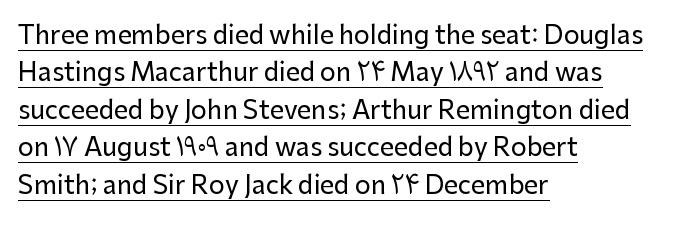
Q: Is the text italic (slanted)? A: No, it is upright.
Q: Is the text underlined? A: Yes.
Q: How is the paragraph aligned? A: Left-aligned.
Q: Is the spacing between letters normal or unusually wide? A: Normal.
Q: Is the spacing between lines tight, normal or loose? A: Normal.
